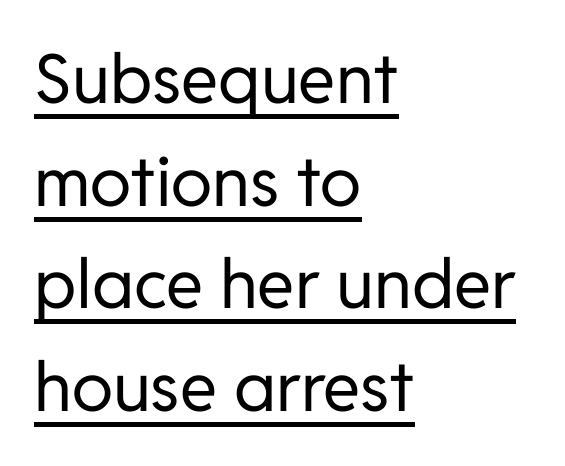
Each word holds together tightly as a unit, with standard inter-letter gaps. In terms of posture, this sample is upright. Compared with undecorated copy, this sample adds a rule below the words. The font sits on the lighter half of the weight spectrum, regular included.
